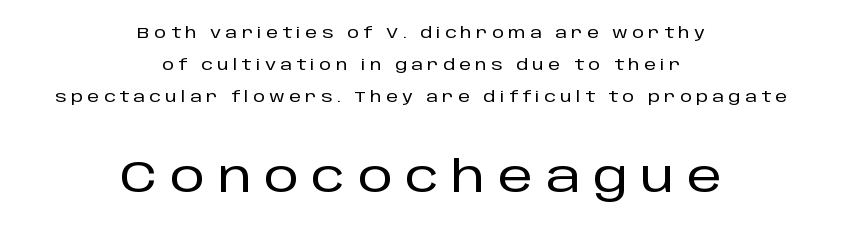
Q: Is the text italic (slanted)? A: No, it is upright.
Q: Is the typeface a serif or a sans-serif typeface? A: Sans-serif.
Q: Is the text underlined? A: No.
Q: How is the paragraph aligned? A: Centered.
Q: Is the spacing between letters normal or unusually wide? A: Unusually wide.
Q: Is the spacing between lines tight, normal or loose? A: Loose.
Q: Which block of text is set in a larger size, the first (top) or the second (bottom)? A: The second (bottom) one.
Q: Width (condensed, normal, or wide)? A: Normal.
Q: Stroke contrast? A: Low.
Q: x-height? A: Large.
Q: Monospaced? A: No.
